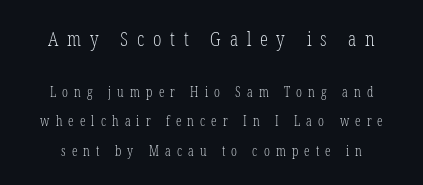
On a weight scale, this lands at 450 or below. Descenders are the only things crossing below the line. Typesetter's note — upper block bumped up in size, lower block left smaller. Is there much room between lines? Yes — plenty of vertical air separates them.
